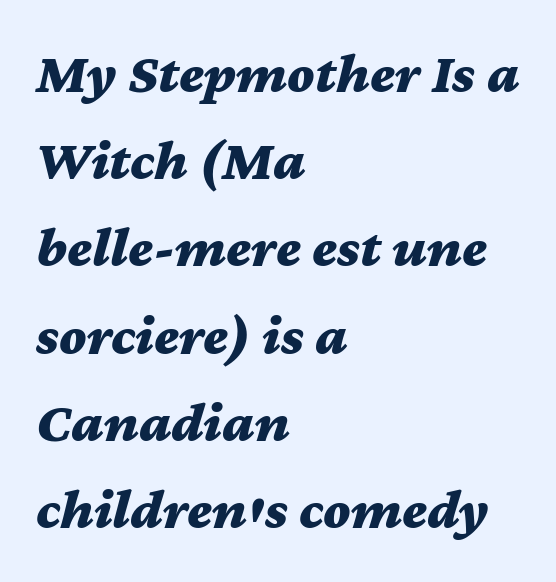
The rendering uses natural spacing where letterforms have individual widths. Each line starts at the same left margin while the right side varies. Students, this is bold: see how much ink each stroke carries. Summary of vertical rhythm: regular, with standard interline spacing. Characters follow at the spacing the type designer built in. The glyphs look as if they've been sheared to an angle.
